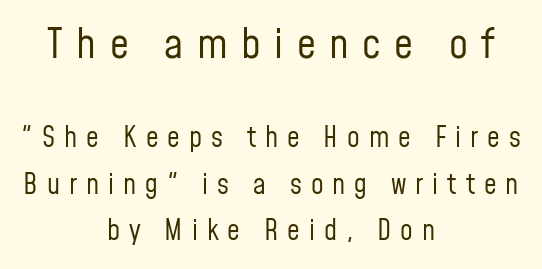
The image shows 42 px regular-weight, condensed sans-serif type, upright; set centered, normal line spacing (1.66x), unusually wide letter spacing (+0.32 em), not underlined; the first (top) block is 1.5x larger; low stroke contrast and a medium x-height.
